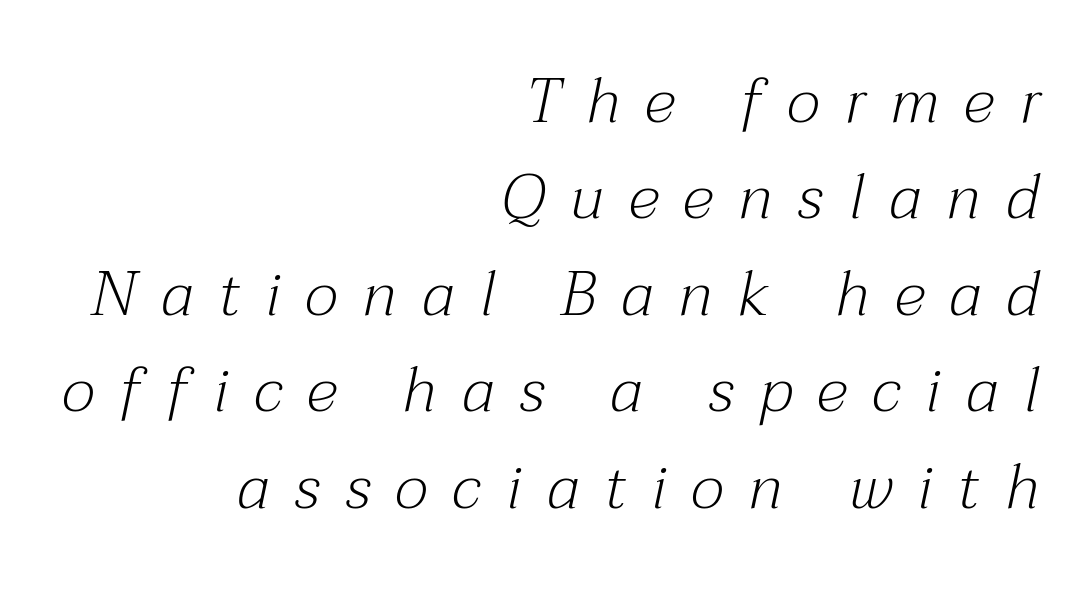
Beneath every word, the page is bare. A normal amount of white space separates one row of letters from the next. Is the block centered? No — it sits flush against the right margin. Words appear elongated and porous because spacing is wide.
